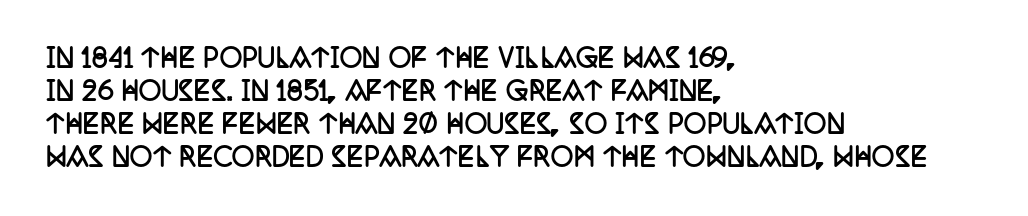
Q: Is the text bold? A: Yes.
Q: Is the text italic (slanted)? A: No, it is upright.
Q: Is the text underlined? A: No.
Q: How is the paragraph aligned? A: Left-aligned.
Q: Is the spacing between letters normal or unusually wide? A: Normal.
Q: Is the spacing between lines tight, normal or loose? A: Normal.
